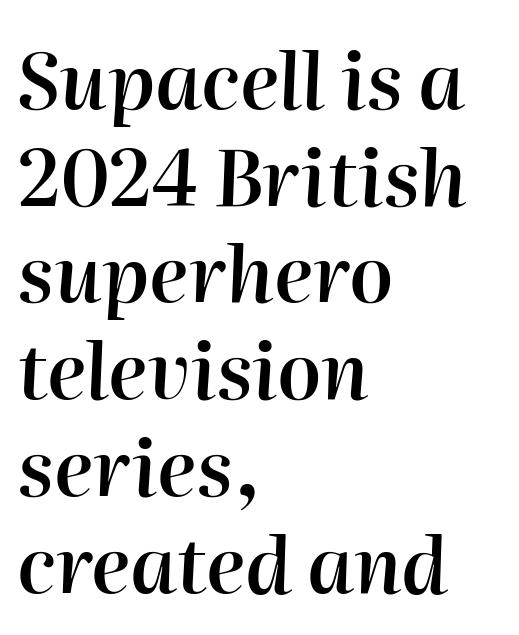
{"italic": "yes", "lean": "right", "slant_degrees": 2, "bold": "semi", "weight": "semibold", "width": "normal", "stroke_contrast": "high", "x_height": "medium", "monospaced": "no", "underline": "no", "align": "left", "line_spacing_ratio": 1.24, "letter_spacing": "normal", "letter_spacing_em": 0.0, "glyph_px": 78}
